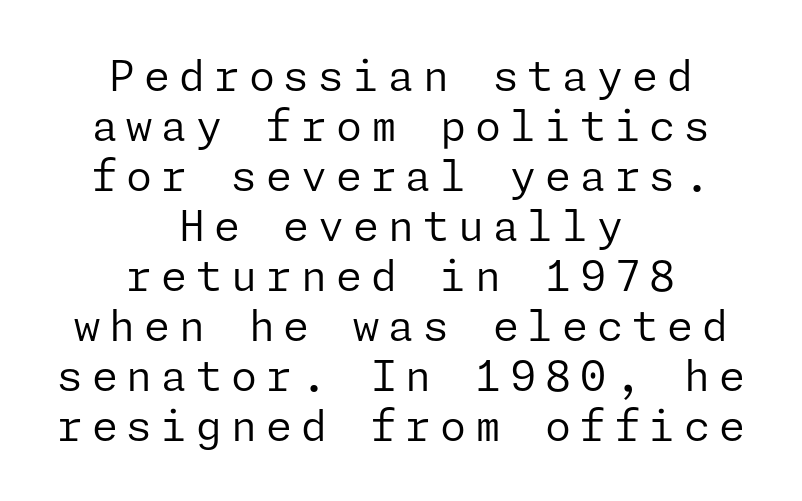
Q: Is the text bold? A: No.
Q: Is the text italic (slanted)? A: No, it is upright.
Q: Is the typeface a serif or a sans-serif typeface? A: Sans-serif.
Q: Is the text underlined? A: No.
Q: How is the paragraph aligned? A: Centered.
Q: Is the spacing between letters normal or unusually wide? A: Unusually wide.
Q: Width (condensed, normal, or wide)? A: Normal.
Q: Stroke contrast? A: Low.
Q: x-height? A: Medium.
